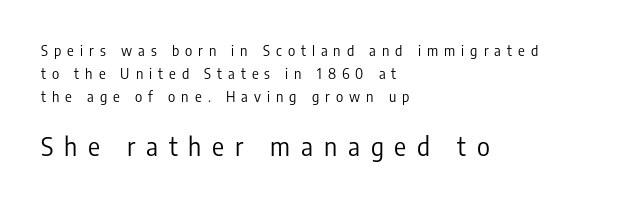
The passage shown has open, widely tracked lettering throughout. These lines are set flush left with a ragged right edge. A student would notice the bottom passage is typeset larger than what precedes it. Regarding leading, the lines here are spaced in the standard way.
